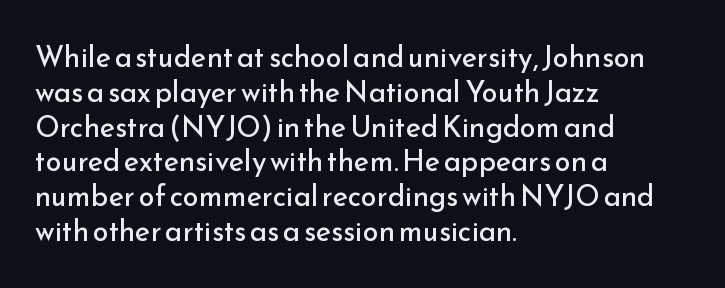
{"serif": "no", "italic": "no", "bold": "no", "weight": "regular", "width": "normal", "stroke_contrast": "low", "x_height": "small", "monospaced": "no", "underline": "no", "align": "left", "line_spacing_ratio": 1.2, "letter_spacing": "normal", "letter_spacing_em": 0.0, "glyph_px": 29}
